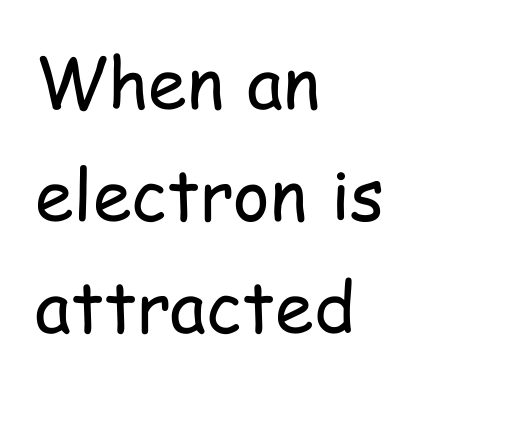
Q: Is the text bold? A: No.
Q: Is the text italic (slanted)? A: No, it is upright.
Q: Is the typeface a serif or a sans-serif typeface? A: Sans-serif.
Q: Is the text underlined? A: No.
Q: How is the paragraph aligned? A: Left-aligned.
Q: Is the spacing between letters normal or unusually wide? A: Normal.
Q: Is the spacing between lines tight, normal or loose? A: Normal.
Q: Width (condensed, normal, or wide)? A: Condensed.
Q: Stroke contrast? A: Low.
Q: x-height? A: Medium.
Q: Monospaced? A: No.
